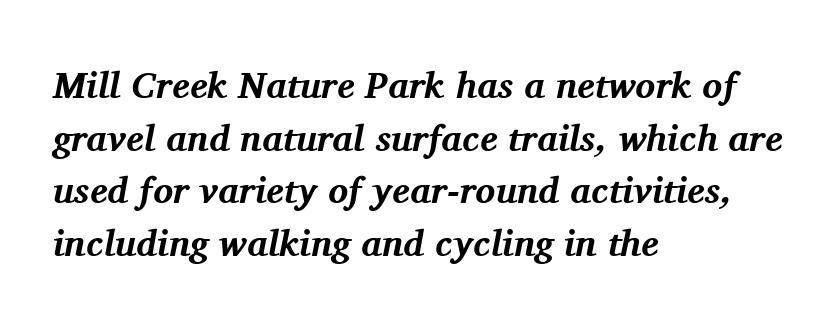
The image shows 37 px bold serif type, italic (leaning right); set left-aligned, normal line spacing (1.42x), normal letter spacing, not underlined; medium stroke contrast and a medium x-height.
